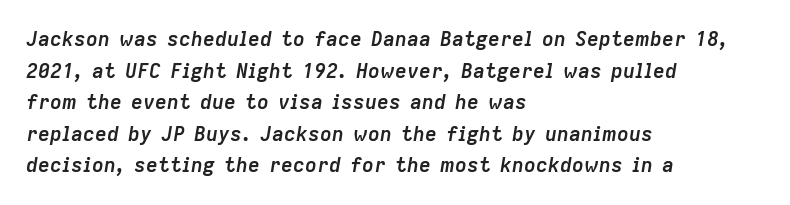
Leftover space on each line is placed entirely after the last word. These lines sit exactly where default settings would place them. Honestly, there is no underline to notice here at all. You could call the tracking neutral — neither tight nor loose. Weight: bold.
